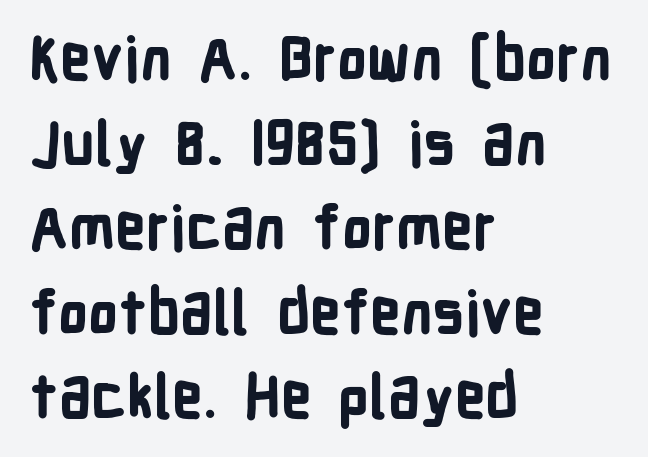
{"serif": "no", "italic": "no", "bold": "yes", "weight": "bold", "width": "condensed", "stroke_contrast": "low", "x_height": "medium", "monospaced": "no", "underline": "no", "align": "left", "line_spacing": "normal", "line_spacing_ratio": 1.41, "letter_spacing": "normal", "letter_spacing_em": 0.0, "glyph_px": 60}
